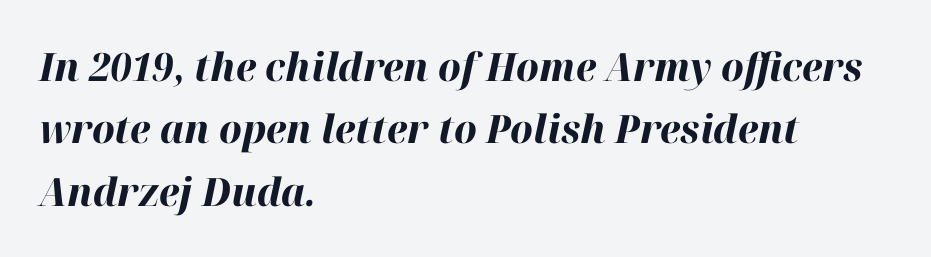
Q: Is the text bold? A: Yes.
Q: Is the text italic (slanted)? A: Yes, it leans right by about 12 degrees.
Q: Is the text underlined? A: No.
Q: How is the paragraph aligned? A: Left-aligned.
Q: Is the spacing between letters normal or unusually wide? A: Normal.
Q: Is the spacing between lines tight, normal or loose? A: Normal.
Q: Width (condensed, normal, or wide)? A: Normal.
Q: Stroke contrast? A: High.
Q: x-height? A: Medium.
Q: Monospaced? A: No.
